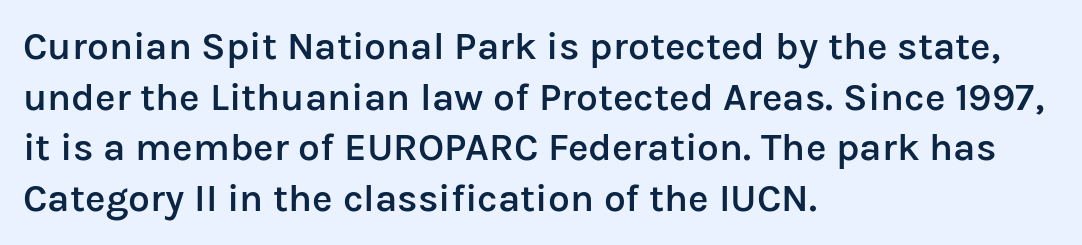
Q: Is the text bold? A: Semi-bold.
Q: Is the text italic (slanted)? A: No, it is upright.
Q: Is the typeface a serif or a sans-serif typeface? A: Sans-serif.
Q: Is the text underlined? A: No.
Q: How is the paragraph aligned? A: Left-aligned.
Q: Is the spacing between letters normal or unusually wide? A: Normal.
Q: Is the spacing between lines tight, normal or loose? A: Normal.
Q: Width (condensed, normal, or wide)? A: Normal.
Q: Stroke contrast? A: Low.
Q: x-height? A: Medium.
Q: Monospaced? A: No.
